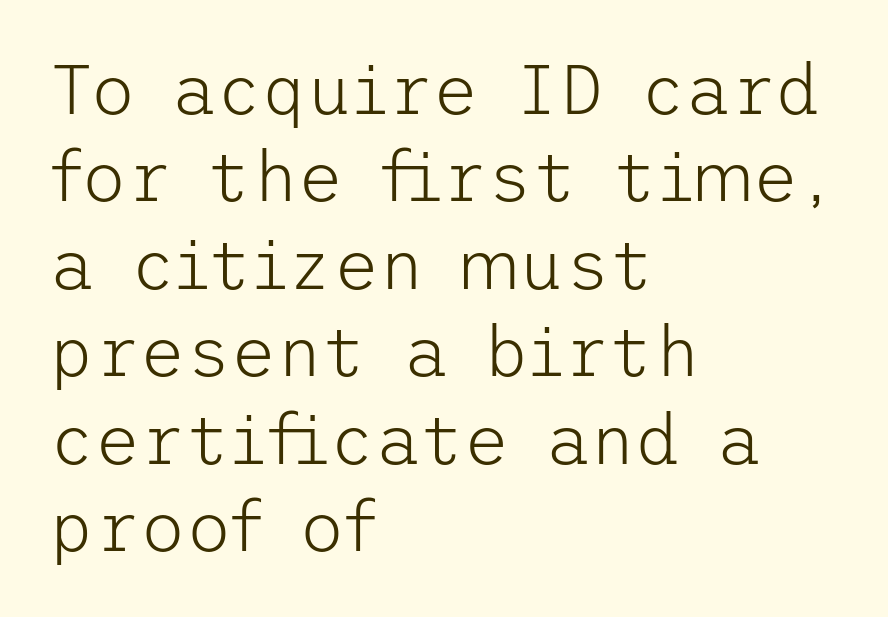
The image shows 70 px light sans-serif type, upright; set left-aligned, normal line spacing (1.25x), normal letter spacing, not underlined; low stroke contrast and a medium x-height.
